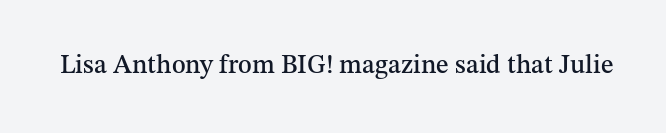
{"italic": "no", "underline": "no", "letter_spacing": "normal", "letter_spacing_em": 0.0, "glyph_px": 26}
